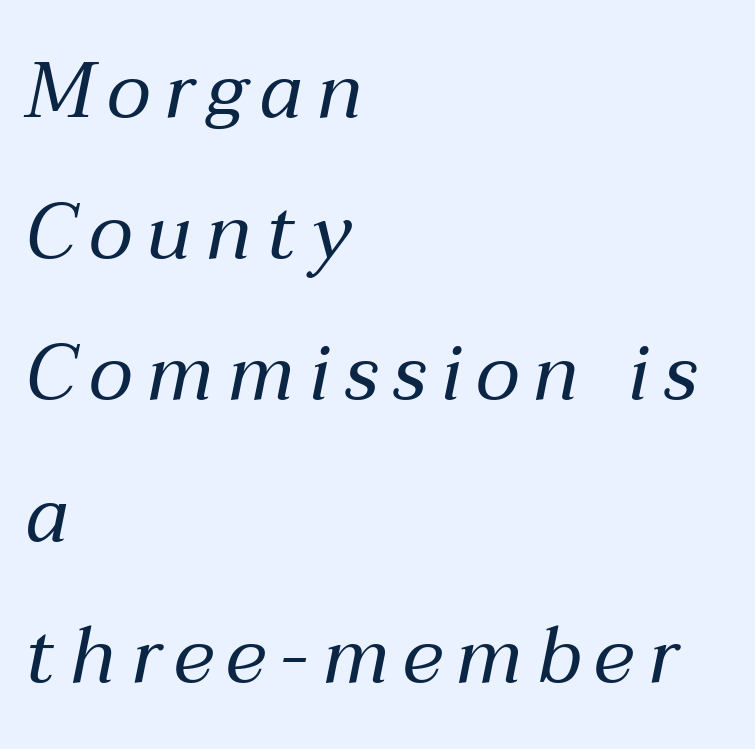
The image shows 78 px regular-weight type, italic (leaning right); set left-aligned, line spacing 1.81x, not underlined; medium stroke contrast and a medium x-height.
